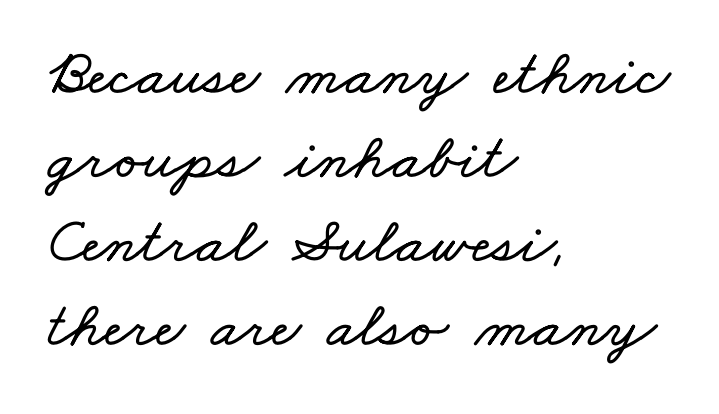
Q: Is the text underlined? A: No.
Q: How is the paragraph aligned? A: Left-aligned.
Q: Is the spacing between letters normal or unusually wide? A: Normal.
Q: Is the spacing between lines tight, normal or loose? A: Normal.
Q: Width (condensed, normal, or wide)? A: Wide.
Q: Stroke contrast? A: Low.
Q: x-height? A: Small.
Q: Monospaced? A: No.
